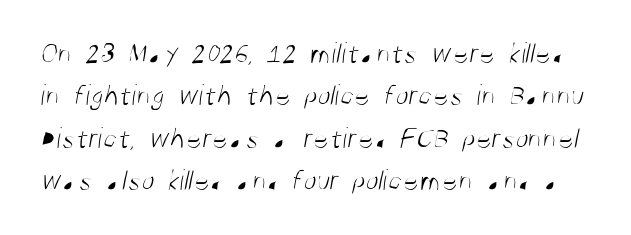
The image shows 30 px light, condensed sans-serif type; set normal line spacing (1.41x), normal letter spacing, not underlined; medium stroke contrast and a large x-height.
